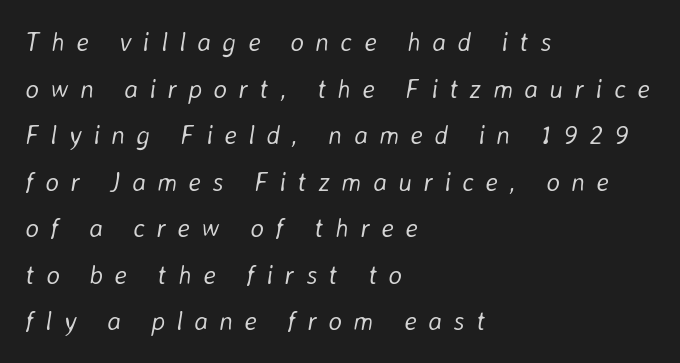
Alignment: flush left. Nobody drew a line under any word here. The tracking jumps out immediately: characters are airy and widely separated. Observe the lean: these are italic letterforms.
